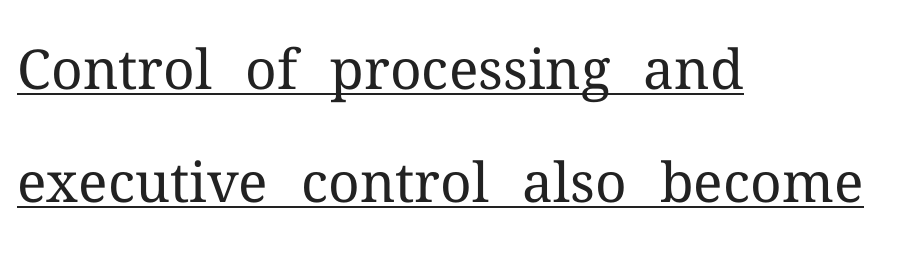
Q: Is the text bold? A: No.
Q: Is the text italic (slanted)? A: No, it is upright.
Q: Is the typeface a serif or a sans-serif typeface? A: Serif.
Q: Is the text underlined? A: Yes.
Q: How is the paragraph aligned? A: Left-aligned.
Q: Is the spacing between letters normal or unusually wide? A: Normal.
Q: Is the spacing between lines tight, normal or loose? A: Loose.
Q: Width (condensed, normal, or wide)? A: Normal.
Q: Stroke contrast? A: Medium.
Q: x-height? A: Medium.
Q: Monospaced? A: No.
